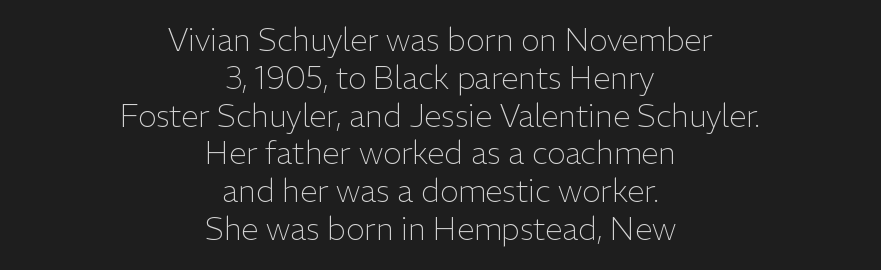
{"serif": "no", "italic": "no", "bold": "no", "weight": "light", "width": "normal", "stroke_contrast": "low", "x_height": "medium", "monospaced": "no", "underline": "no", "align": "center", "line_spacing_ratio": 1.22, "letter_spacing": "normal", "letter_spacing_em": 0.0, "glyph_px": 31}
